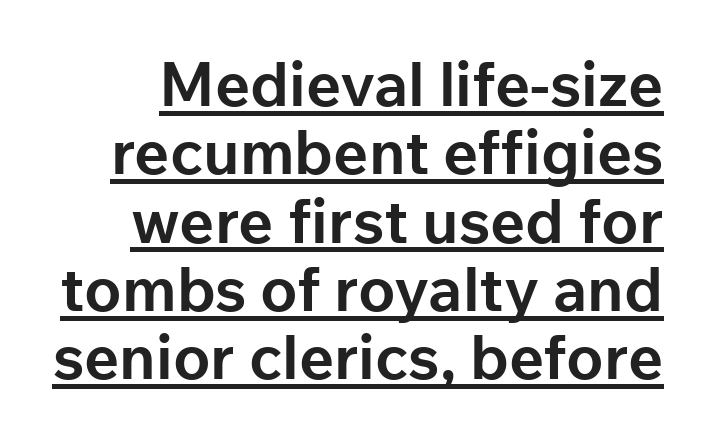
Q: Is the text bold? A: Yes.
Q: Is the text italic (slanted)? A: No, it is upright.
Q: Is the typeface a serif or a sans-serif typeface? A: Sans-serif.
Q: Is the text underlined? A: Yes.
Q: Is the spacing between letters normal or unusually wide? A: Normal.
Q: Is the spacing between lines tight, normal or loose? A: Tight.
Q: Width (condensed, normal, or wide)? A: Normal.
Q: Stroke contrast? A: Low.
Q: x-height? A: Medium.
Q: Monospaced? A: No.
